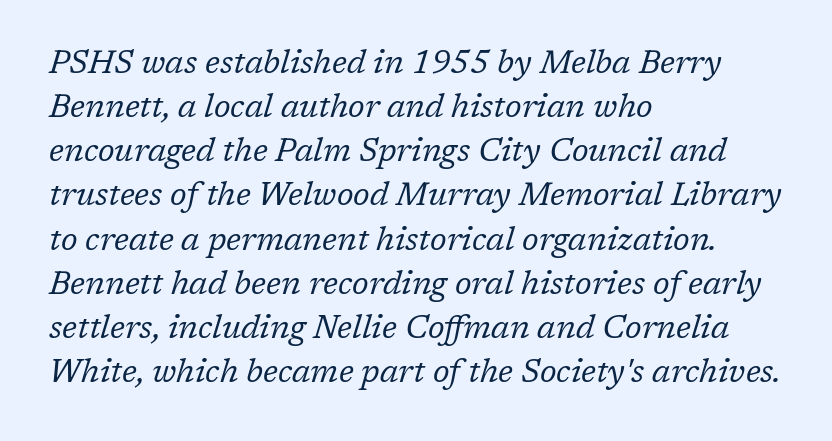
The image shows 32 px regular-weight serif type, italic (leaning right); set left-aligned, normal line spacing (1.38x), normal letter spacing, not underlined; low stroke contrast and a medium x-height.
